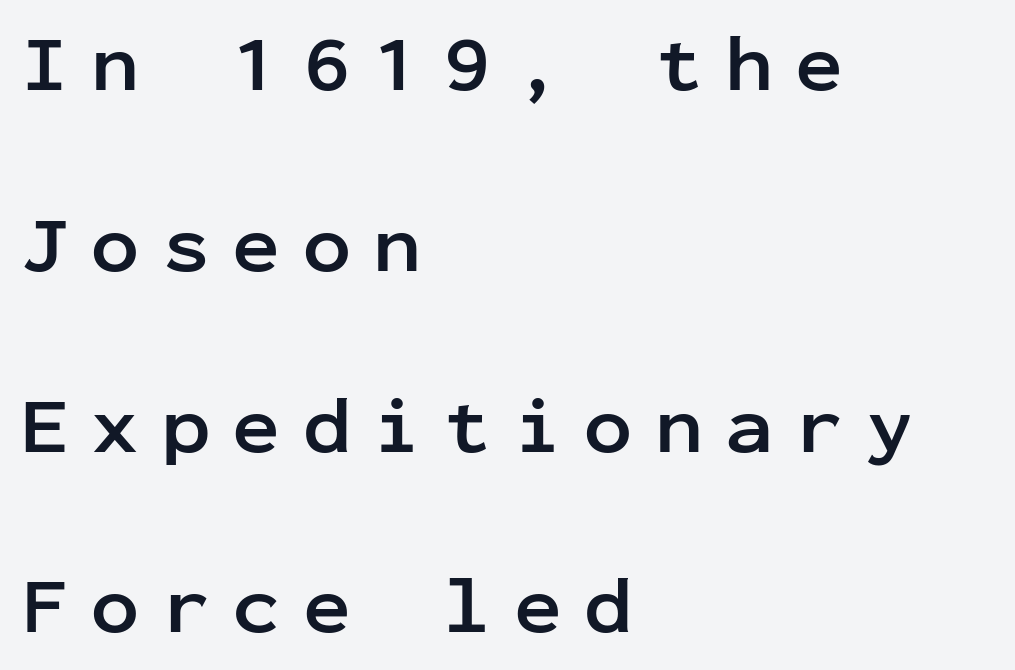
Fixed-width glyphs throughout — classic coding-font behaviour. Set as a true bold cut, around the 700 mark. The strip under each line holds only bare page. Nope, no serifs anywhere on these letters. The tracking jumps out immediately: characters are airy and widely separated. Leading: increased.
